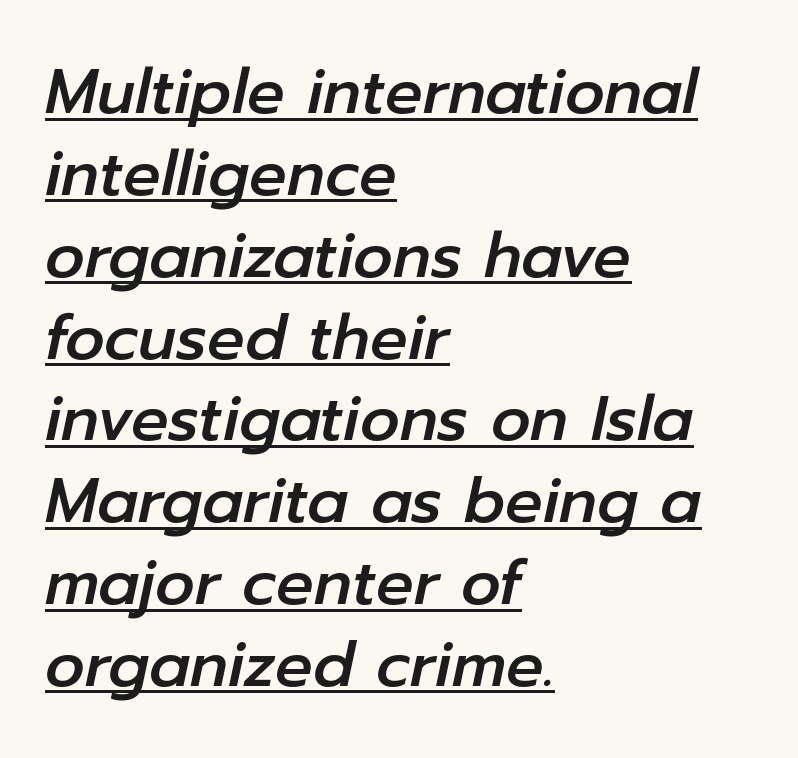
{"italic": "yes", "lean": "right", "slant_degrees": 12, "width": "normal", "stroke_contrast": "low", "x_height": "medium", "monospaced": "no", "underline": "yes", "align": "left", "line_spacing": "normal", "line_spacing_ratio": 1.32, "letter_spacing": "normal", "letter_spacing_em": 0.0, "glyph_px": 62}
